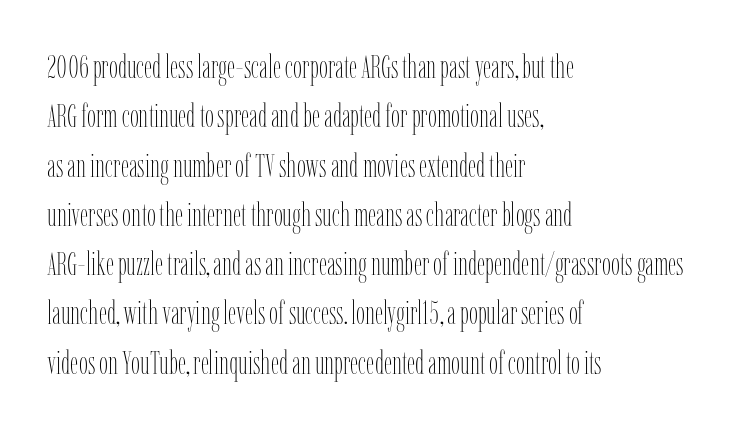
{"italic": "no", "bold": "no", "weight": "thin", "width": "condensed", "stroke_contrast": "low", "x_height": "medium", "monospaced": "no", "underline": "no", "align": "left", "line_spacing": "normal", "line_spacing_ratio": 1.54, "letter_spacing": "normal", "letter_spacing_em": 0.0, "glyph_px": 32}
